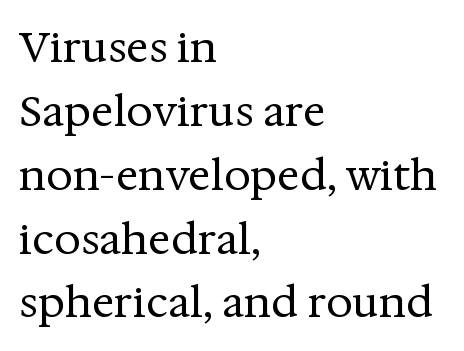
{"serif": "yes", "italic": "no", "bold": "no", "weight": "regular", "width": "normal", "stroke_contrast": "medium", "x_height": "medium", "monospaced": "no", "underline": "no", "align": "left", "line_spacing": "normal", "line_spacing_ratio": 1.52, "letter_spacing": "normal", "letter_spacing_em": 0.0, "glyph_px": 42}
